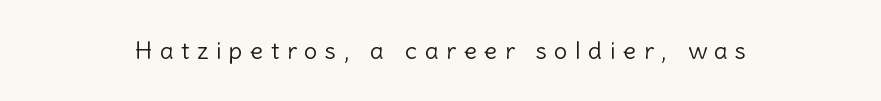
The space directly below the letters is spotless. The letters are spread apart with noticeably loose tracking. Upright lettering throughout. A light-to-regular cut is what we see here.
